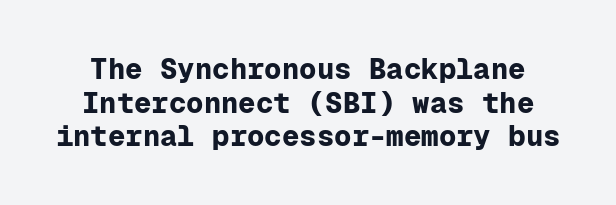
Q: Is the text bold? A: Yes.
Q: Is the text italic (slanted)? A: No, it is upright.
Q: Is the typeface a serif or a sans-serif typeface? A: Sans-serif.
Q: Is the text underlined? A: No.
Q: Is the spacing between letters normal or unusually wide? A: Normal.
Q: Width (condensed, normal, or wide)? A: Normal.
Q: Stroke contrast? A: Low.
Q: x-height? A: Medium.
Q: Monospaced? A: Yes.
